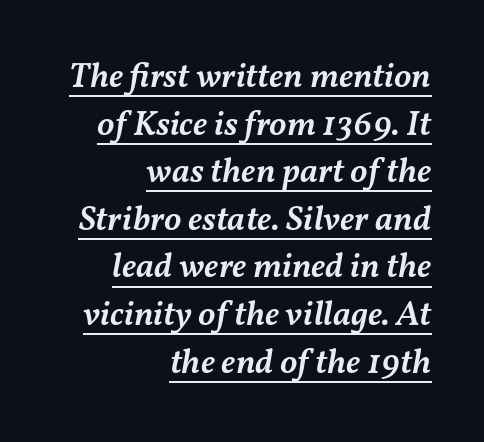
Rows of type keep a routine distance in the vertical direction. A typesetter would call this zero additional tracking. Italic: yes, the glyphs are oblique. The passage is arranged like a letterhead date or caption credit — flush right. The passage shown is typed in a proportional face where columns would drift.
